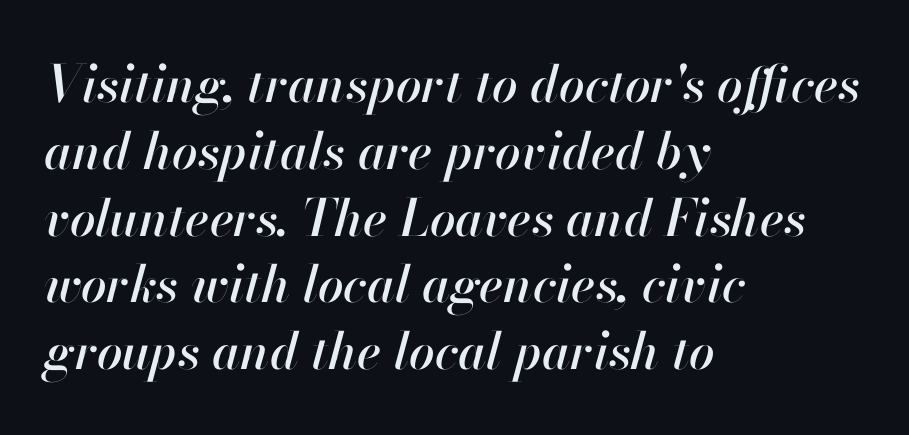
Glance below the letters and you will spot only blank space. The passage shown has conventional tracking throughout. A typesetter would call this proportional, since set widths differ per character. Summary of vertical rhythm: regular, with standard interline spacing.
